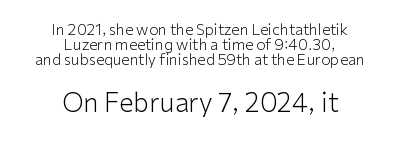
Q: Is the text bold? A: No.
Q: Is the text italic (slanted)? A: No, it is upright.
Q: Is the text underlined? A: No.
Q: How is the paragraph aligned? A: Centered.
Q: Is the spacing between letters normal or unusually wide? A: Normal.
Q: Is the spacing between lines tight, normal or loose? A: Tight.
Q: Which block of text is set in a larger size, the first (top) or the second (bottom)? A: The second (bottom) one.
